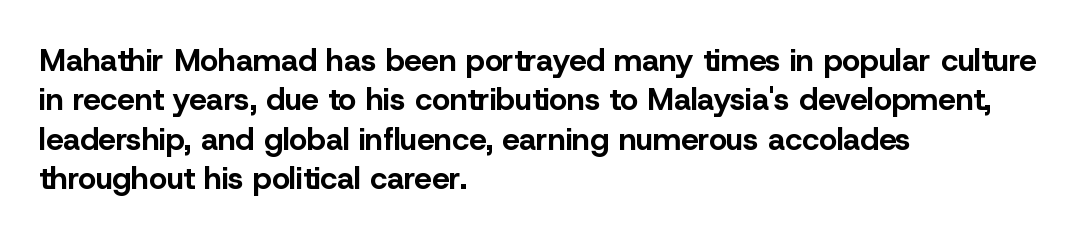
Q: Is the text bold? A: Yes.
Q: Is the text italic (slanted)? A: No, it is upright.
Q: Is the typeface a serif or a sans-serif typeface? A: Sans-serif.
Q: Is the text underlined? A: No.
Q: How is the paragraph aligned? A: Left-aligned.
Q: Is the spacing between letters normal or unusually wide? A: Normal.
Q: Is the spacing between lines tight, normal or loose? A: Normal.
Q: Width (condensed, normal, or wide)? A: Normal.
Q: Stroke contrast? A: Low.
Q: x-height? A: Medium.
Q: Monospaced? A: No.
